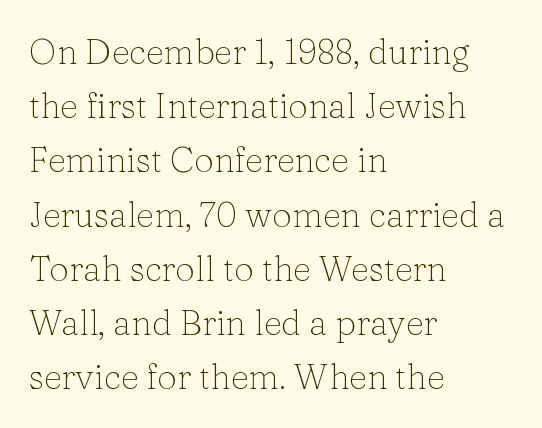
Q: Is the text bold? A: No.
Q: Is the text italic (slanted)? A: No, it is upright.
Q: Is the typeface a serif or a sans-serif typeface? A: Serif.
Q: Is the text underlined? A: No.
Q: How is the paragraph aligned? A: Left-aligned.
Q: Is the spacing between letters normal or unusually wide? A: Normal.
Q: Is the spacing between lines tight, normal or loose? A: Normal.
Q: Width (condensed, normal, or wide)? A: Normal.
Q: Stroke contrast? A: Low.
Q: x-height? A: Medium.
Q: Monospaced? A: No.
